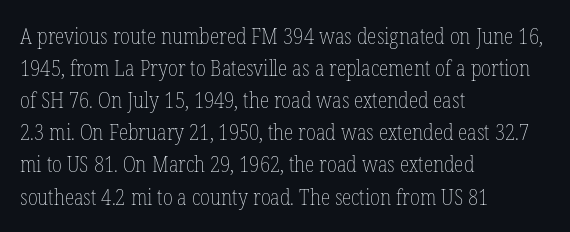
Weight: in the light-to-regular range. These lines keep a tight, regular rhythm from letter to letter. Any mark beneath the type? The region is blank. Left-aligned paragraph, ragged on the right. If you drew a line through each stem, it would be perfectly vertical. Honestly, the row spacing looks completely unremarkable.
